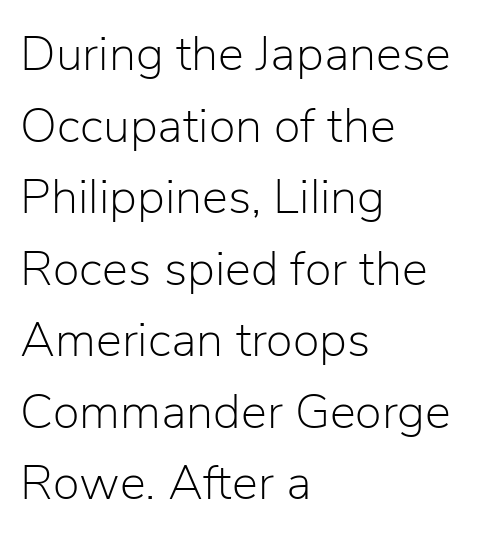
The image shows 49 px light sans-serif type, upright; set left-aligned, normal line spacing (1.46x), normal letter spacing, not underlined; low stroke contrast and a medium x-height.
